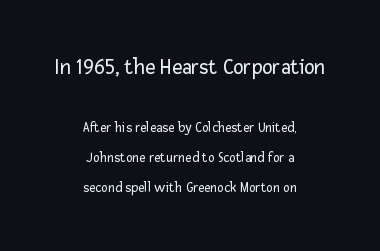
{"italic": "no", "bold": "no", "underline": "no", "align": "center", "line_spacing": "loose", "line_spacing_ratio": 2.15, "letter_spacing": "normal", "letter_spacing_em": 0.0, "larger_block": "first", "size_ratio": 1.57, "glyph_px": 22}
